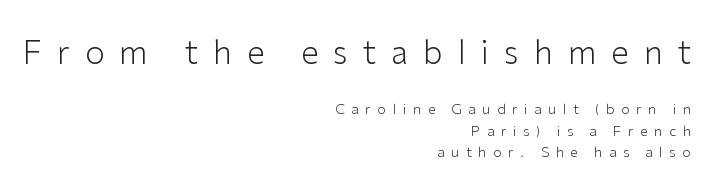
{"serif": "no", "italic": "no", "bold": "no", "weight": "light", "width": "normal", "stroke_contrast": "low", "x_height": "medium", "monospaced": "no", "underline": "no", "align": "right", "line_spacing": "normal", "line_spacing_ratio": 1.52, "letter_spacing": "wide", "letter_spacing_em": 0.47, "larger_block": "first", "size_ratio": 2.29, "glyph_px": 32}
